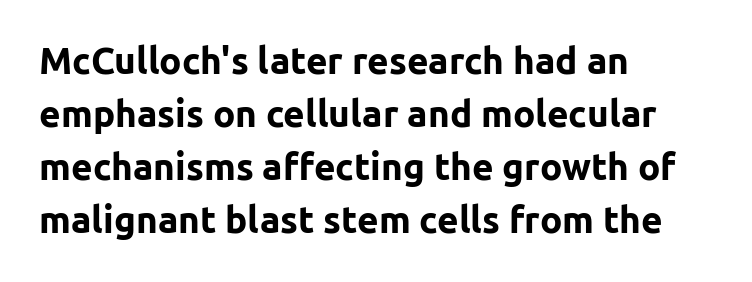
Is there much room between lines? A standard amount, neither cramped nor airy. Just letters on the line, the space beneath them empty. Check where the strokes stop: nothing finishes them off — pure sans. The typesetting leans heavy: a genuine bold. Every character sits straight up, as roman type does.
